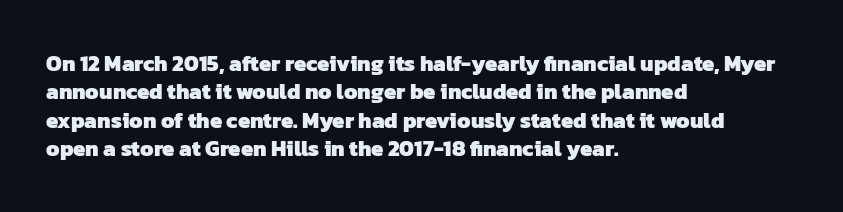
The passage shown stacks its lines at a standard gap. Does extra space separate the letters? No, they use regular spacing. Is the type bold? Yes — the strokes are clearly thick and heavy. Underline: absent. Reading down the block, your eye returns to a fixed left position each line.
